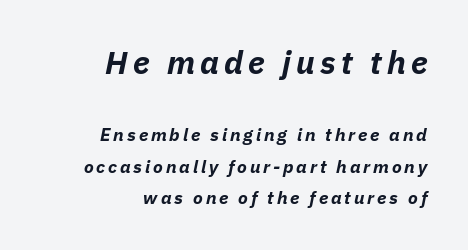
{"italic": "yes", "lean": "right", "slant_degrees": 11, "bold": "yes", "weight": "bold", "width": "normal", "stroke_contrast": "low", "x_height": "medium", "monospaced": "no", "underline": "no", "align": "right", "line_spacing_ratio": 1.74, "larger_block": "first", "size_ratio": 1.78, "glyph_px": 32}
